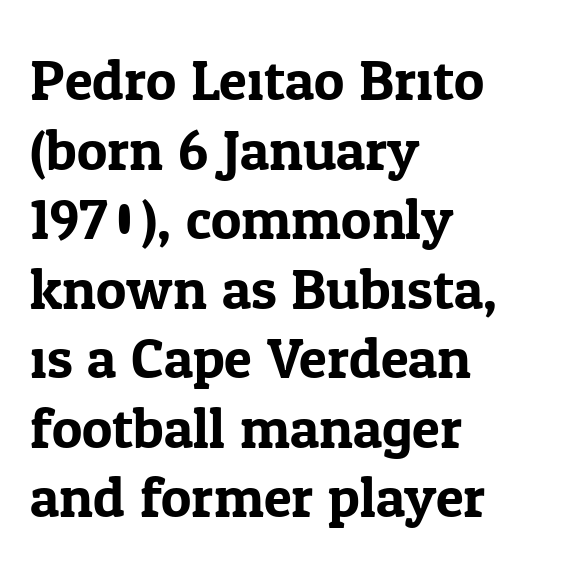
The image shows 57 px serif type, upright; set left-aligned, line spacing 1.22x, normal letter spacing, not underlined; low stroke contrast and a medium x-height.
